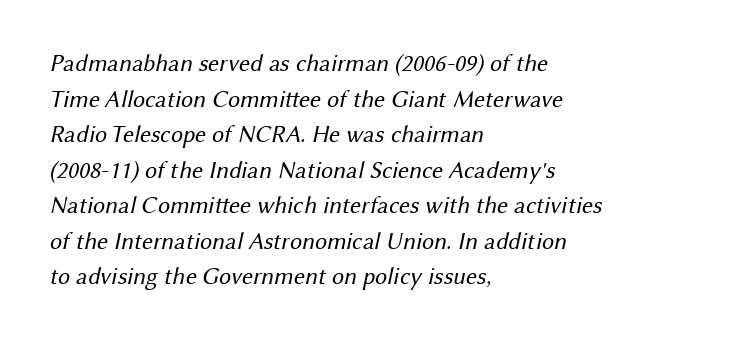
{"bold": "no", "underline": "no", "align": "left", "line_spacing": "normal", "line_spacing_ratio": 1.48, "letter_spacing": "normal", "letter_spacing_em": 0.0, "glyph_px": 24}
